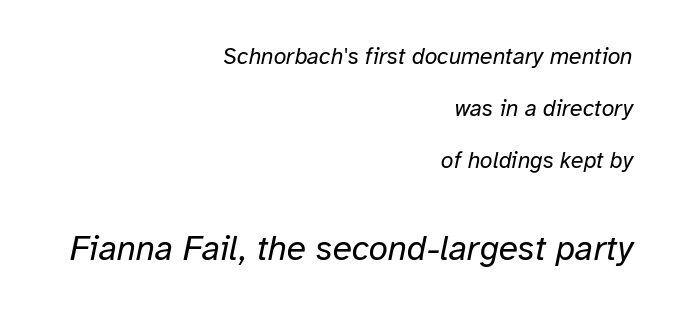
{"italic": "yes", "lean": "right", "slant_degrees": 12, "bold": "no", "weight": "regular", "width": "normal", "stroke_contrast": "low", "x_height": "medium", "monospaced": "no", "underline": "no", "align": "right", "line_spacing": "loose", "line_spacing_ratio": 2.26, "letter_spacing": "normal", "letter_spacing_em": 0.0, "larger_block": "second", "size_ratio": 1.52, "glyph_px": 35}
